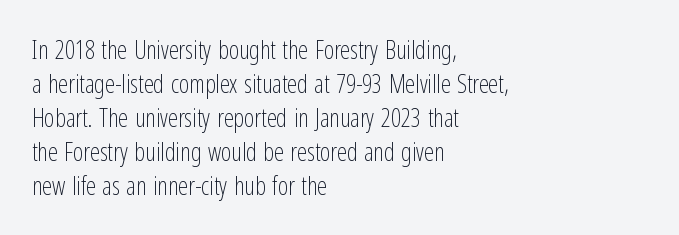
{"italic": "no", "bold": "no", "underline": "no", "align": "left", "line_spacing": "normal", "line_spacing_ratio": 1.36, "letter_spacing": "normal", "letter_spacing_em": 0.0, "glyph_px": 25}
